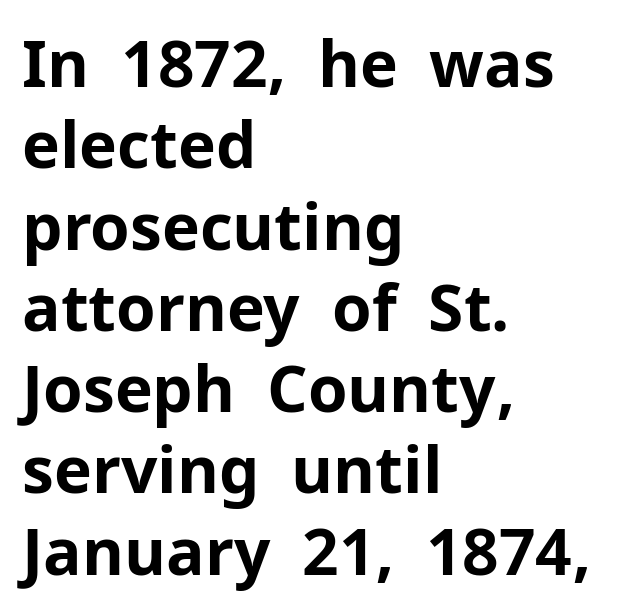
{"serif": "no", "italic": "no", "bold": "yes", "weight": "bold", "width": "normal", "stroke_contrast": "low", "x_height": "medium", "monospaced": "no", "underline": "no", "align": "left", "line_spacing": "normal", "line_spacing_ratio": 1.27, "letter_spacing": "normal", "letter_spacing_em": 0.0, "glyph_px": 64}
